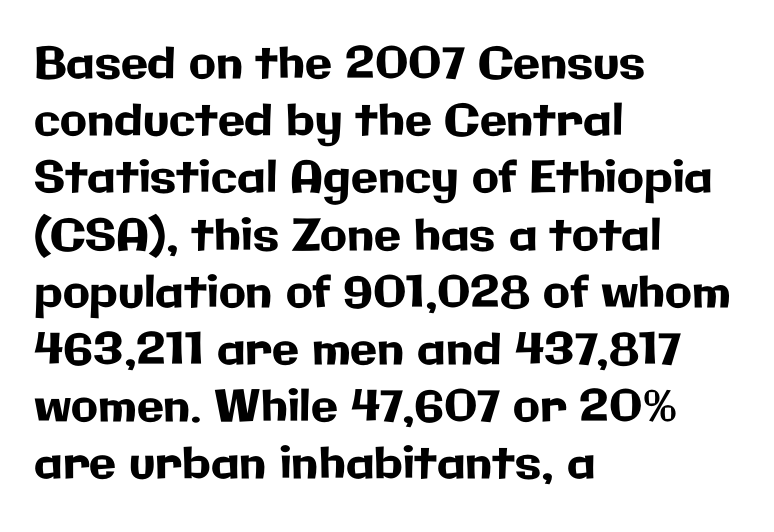
{"serif": "no", "italic": "no", "width": "normal", "stroke_contrast": "low", "x_height": "medium", "monospaced": "no", "underline": "no", "align": "left", "line_spacing": "normal", "line_spacing_ratio": 1.3, "letter_spacing": "normal", "letter_spacing_em": 0.0, "glyph_px": 44}
